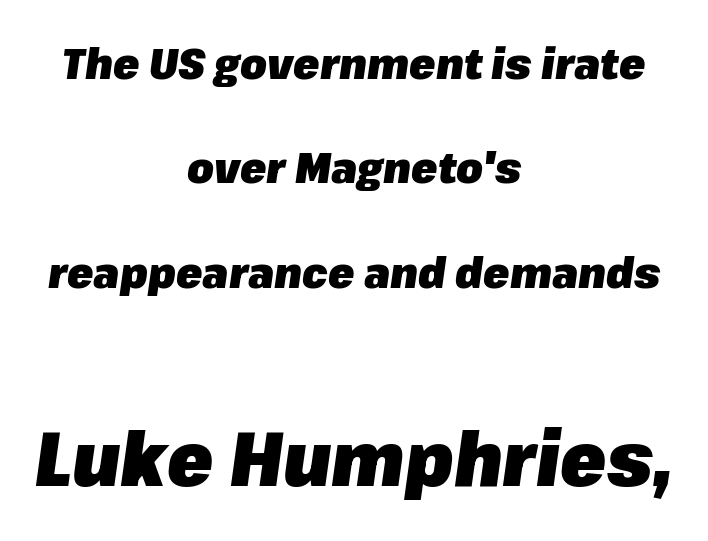
Visually the block forms a symmetrical silhouette, jagged on both flanks. The face used here appears at its bigger size in the lower chunk. Heavy-handed strokes throughout: this text is bold. Baseline-to-baseline distance is far greater than the letter height. Proportional: the letters do not fall into vertical columns. Compared with ordinary roman type, these characters are visibly tilted.
